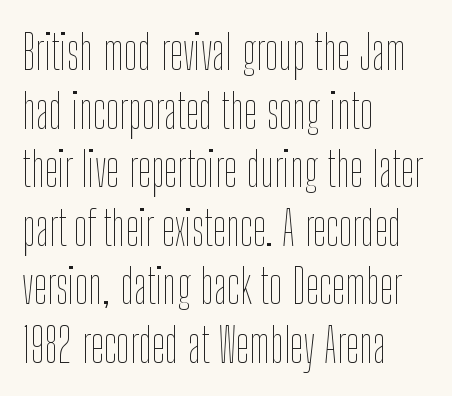
The image shows 48 px thin, condensed type, upright; set left-aligned, line spacing 1.22x, normal letter spacing, not underlined; low stroke contrast and a medium x-height.
